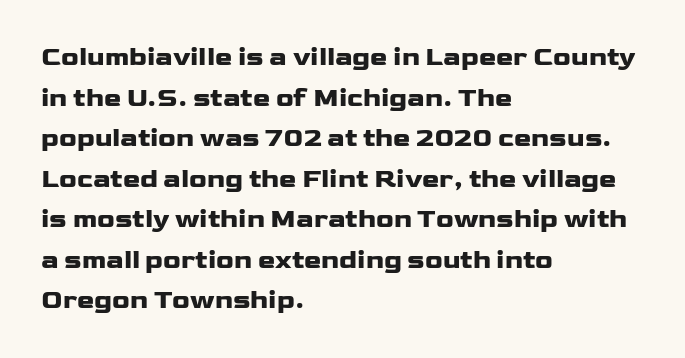
The image shows 26 px bold type, upright; set left-aligned, normal line spacing (1.56x), normal letter spacing, not underlined.
